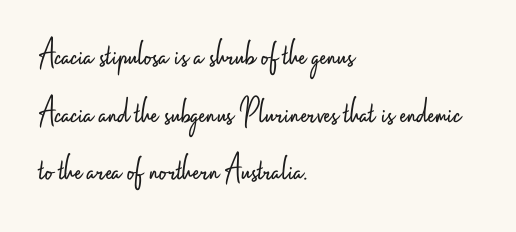
Stroke thickness stays within the range of a standard reading face or lighter. The typesetter chose a ragged-right arrangement here. Vertical spacing — default. Nothing sits at the stroke ends, so this counts as sans-serif.
